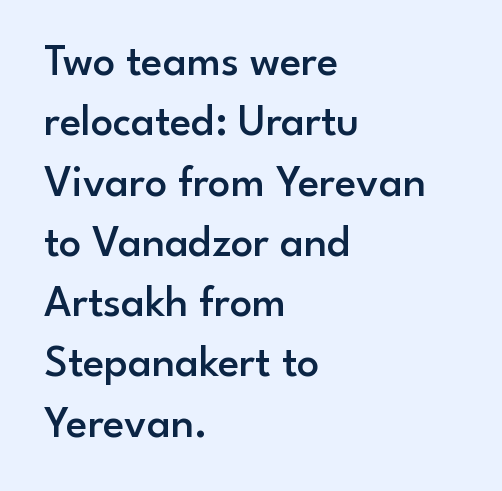
The image shows 44 px semibold sans-serif type, upright; set left-aligned, normal line spacing (1.37x), normal letter spacing, not underlined; low stroke contrast and a small x-height.
